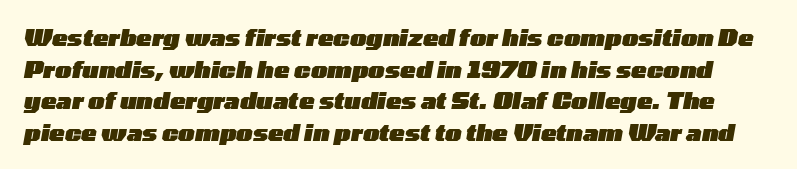
The image shows 23 px bold type, italic (leaning right); set normal line spacing (1.37x), normal letter spacing, not underlined.
